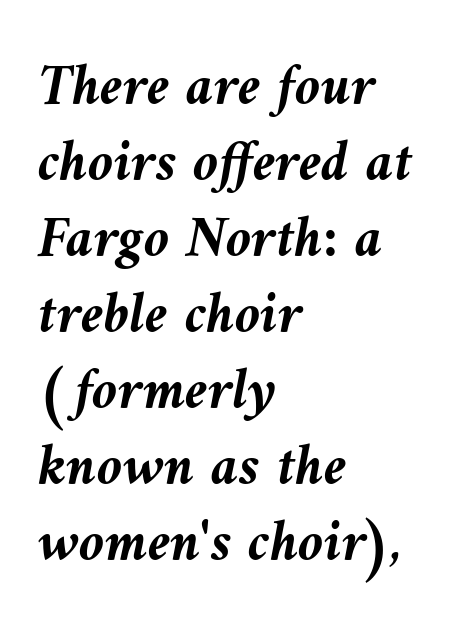
The image shows 58 px semibold type, italic (leaning left); set left-aligned, normal line spacing (1.31x), normal letter spacing, not underlined; medium stroke contrast and a medium x-height.
